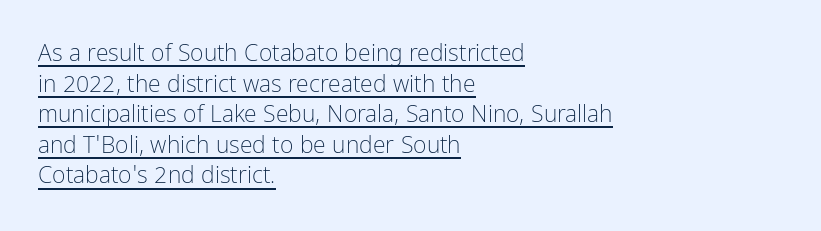
Q: Is the text bold? A: No.
Q: Is the text italic (slanted)? A: No, it is upright.
Q: Is the text underlined? A: Yes.
Q: How is the paragraph aligned? A: Left-aligned.
Q: Is the spacing between letters normal or unusually wide? A: Normal.
Q: Is the spacing between lines tight, normal or loose? A: Normal.
